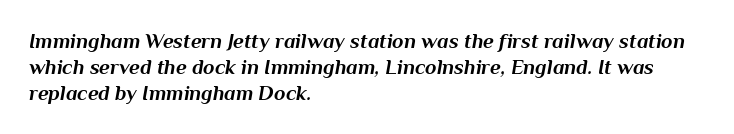
The image shows 21 px bold type, italic (leaning right); set left-aligned, line spacing 1.23x, normal letter spacing, not underlined.
